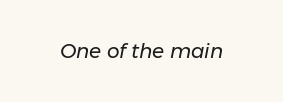
No heavy texture on the line: the type isn't bold. Words appear dense and cohesive because spacing is normal. The foot of each line stays bare and open. Does the lettering tilt? It does — this is italic.
